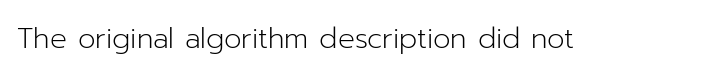
{"serif": "no", "italic": "no", "bold": "no", "weight": "light", "width": "normal", "stroke_contrast": "low", "x_height": "medium", "monospaced": "no", "underline": "no", "letter_spacing": "normal", "letter_spacing_em": 0.0, "glyph_px": 28}
